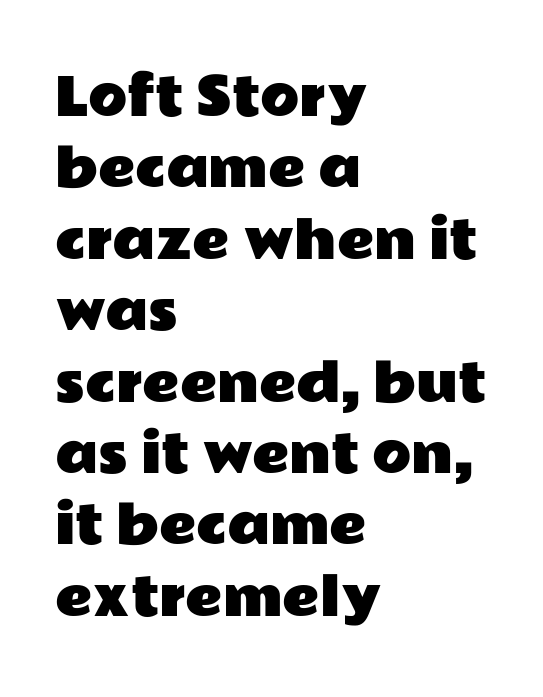
The image shows 51 px wide sans-serif type, upright; set left-aligned, normal line spacing (1.4x), normal letter spacing, not underlined; low stroke contrast and a medium x-height.
